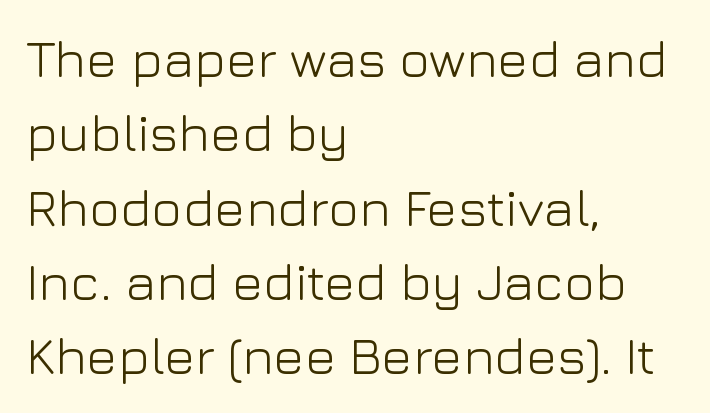
Q: Is the text bold? A: No.
Q: Is the text italic (slanted)? A: No, it is upright.
Q: Is the typeface a serif or a sans-serif typeface? A: Sans-serif.
Q: Is the text underlined? A: No.
Q: How is the paragraph aligned? A: Left-aligned.
Q: Is the spacing between letters normal or unusually wide? A: Normal.
Q: Is the spacing between lines tight, normal or loose? A: Normal.
Q: Width (condensed, normal, or wide)? A: Normal.
Q: Stroke contrast? A: Low.
Q: x-height? A: Medium.
Q: Monospaced? A: No.
